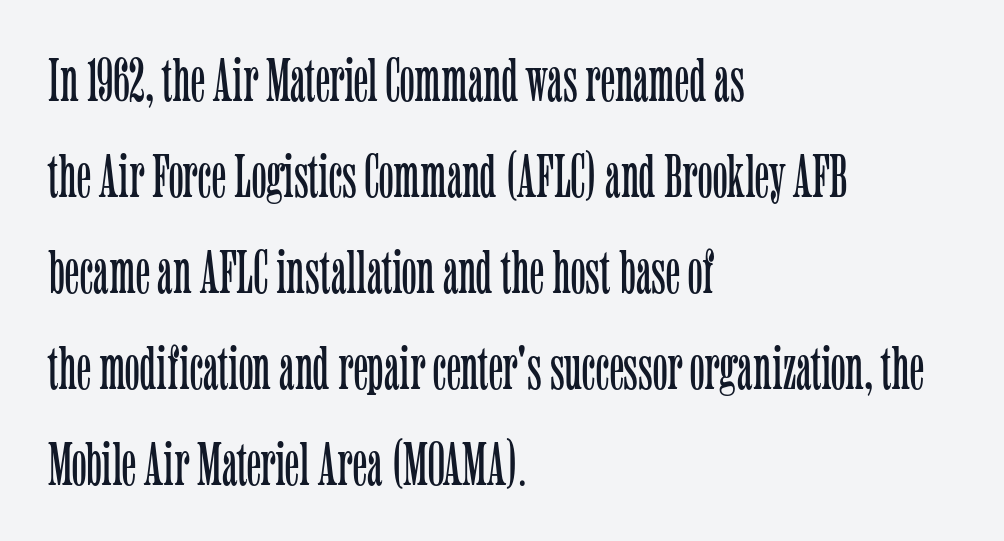
The image shows 62 px light, condensed serif type, upright; set left-aligned, normal line spacing (1.55x), normal letter spacing, not underlined; low stroke contrast and a medium x-height.
